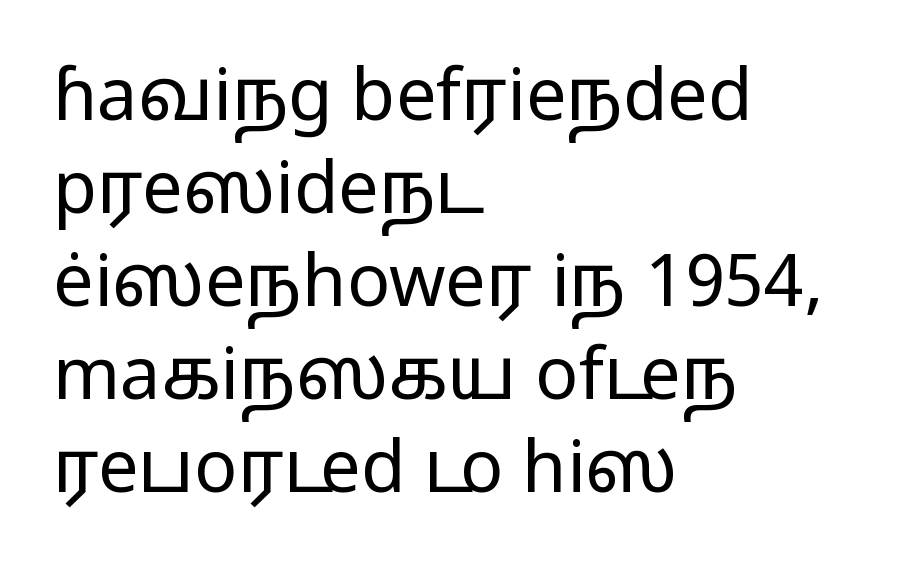
The image shows 72 px regular-weight, wide sans-serif type, upright; set left-aligned, normal line spacing (1.29x), normal letter spacing, not underlined; low stroke contrast and a medium x-height.
